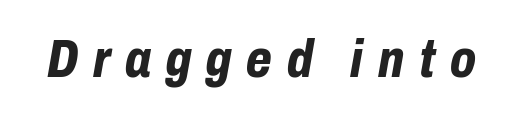
The zone under the glyphs is completely vacant. The face used here is proportionally spaced, like ordinary book or web type. A typesetter would call this heavily tracked-out type. The font's italic variant was chosen for this text. The passage shown is emphatically bold.
